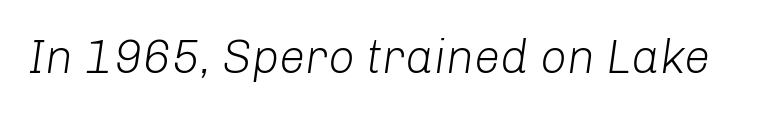
{"italic": "yes", "lean": "right", "slant_degrees": 8, "bold": "no", "weight": "light", "width": "normal", "stroke_contrast": "low", "x_height": "medium", "monospaced": "no", "underline": "no", "letter_spacing": "normal", "letter_spacing_em": 0.0, "glyph_px": 47}
